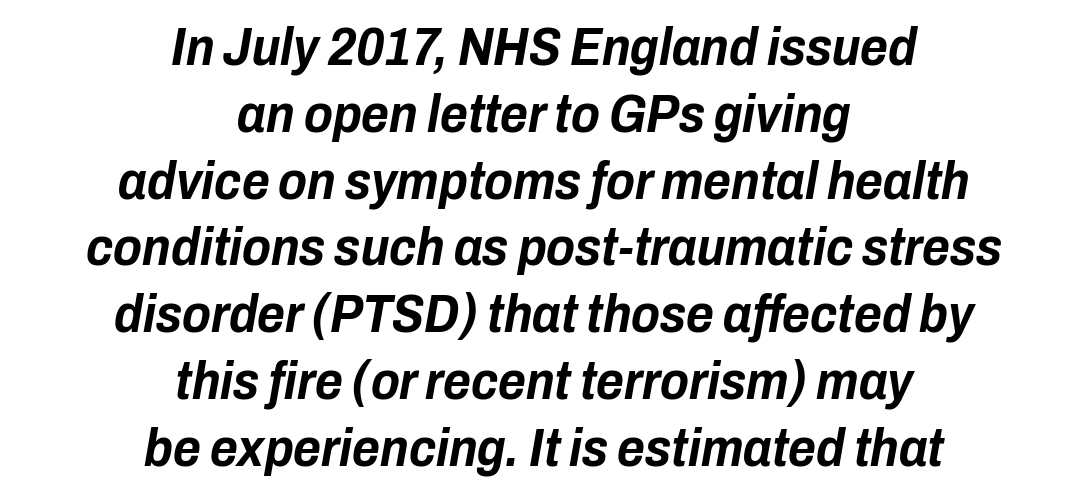
{"italic": "yes", "lean": "right", "slant_degrees": 10, "bold": "yes", "weight": "bold", "width": "condensed", "stroke_contrast": "low", "x_height": "medium", "monospaced": "no", "underline": "no", "align": "center", "line_spacing": "normal", "line_spacing_ratio": 1.26, "letter_spacing": "normal", "letter_spacing_em": 0.0, "glyph_px": 53}
